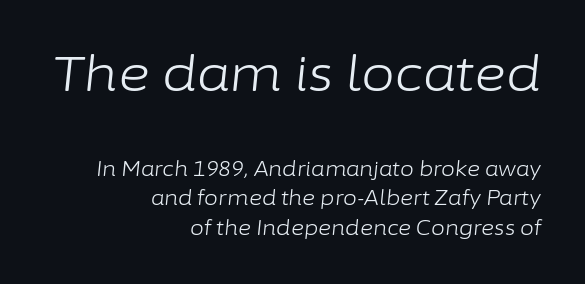
The image shows 49 px light type, italic (leaning right); set right-aligned, normal line spacing (1.48x), normal letter spacing, not underlined; the first (top) block is 2.45x larger; low stroke contrast and a medium x-height.
